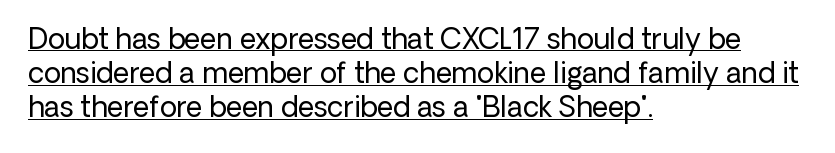
The image shows 28 px regular-weight sans-serif type, upright; set left-aligned, line spacing 1.22x, normal letter spacing, underlined; low stroke contrast and a medium x-height.
